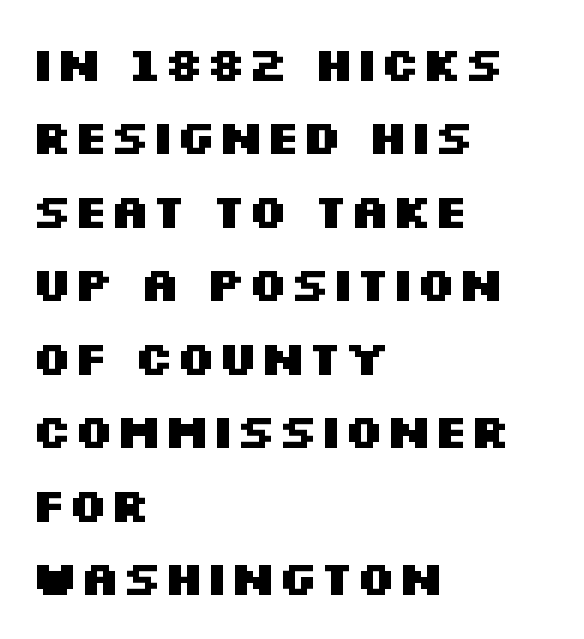
The image shows 48 px heavy, wide sans-serif type, upright; set left-aligned, normal line spacing (1.53x), normal letter spacing, not underlined; medium stroke contrast and a large x-height.
